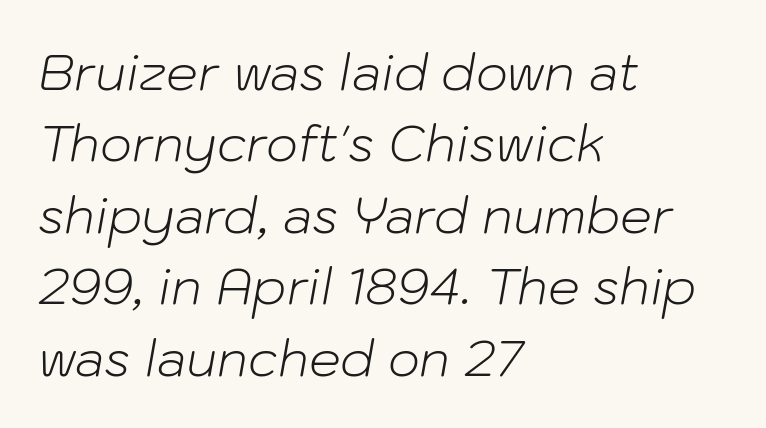
Casual observation: everything's shoved over to the left. Note the varied advance widths — an 'i' is clearly narrower than an 'm'. Weight: regular or lighter. Caption: standard tracking, unaltered. Leading: standard. Quick note: italic.
